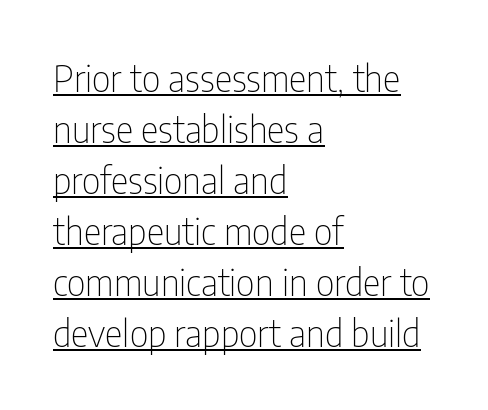
The face used here appears with an underline applied. Nobody touched the tracking dial on this one. Looks like regular typesetting: each glyph gets only the width it needs. The letterforms sit at book weight or below. Tall strokes in this sample are plumb rather than angled.
